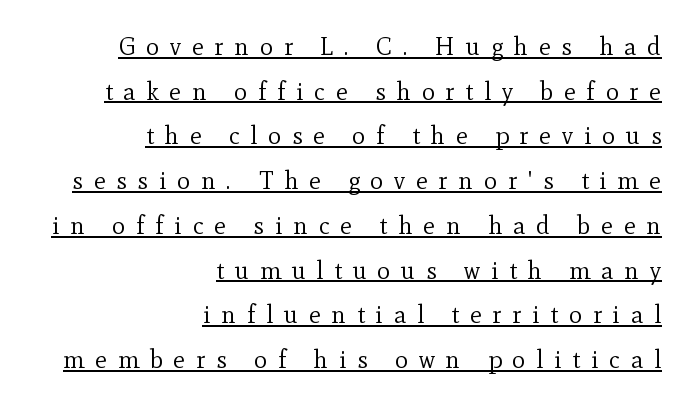
{"italic": "no", "bold": "no", "underline": "yes", "align": "right", "line_spacing_ratio": 1.79, "letter_spacing": "wide", "letter_spacing_em": 0.43, "glyph_px": 25}
